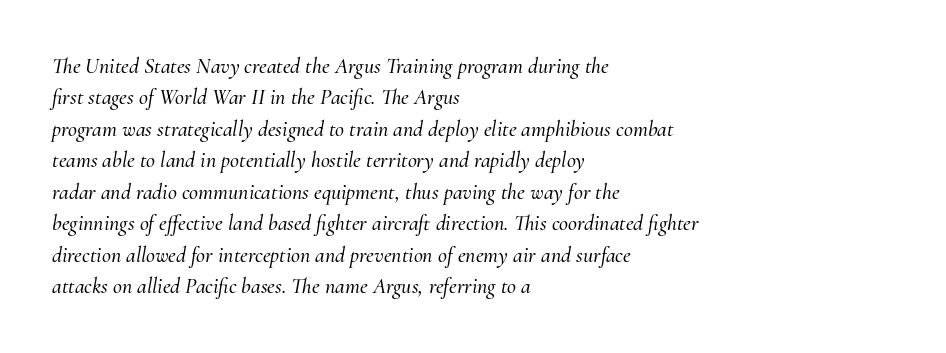
Is the type slanted? Yes — the strokes lean at a clear angle. Caption: standard tracking, unaltered. Every row of glyphs begins at an identical x-position on the left. The block of text has a typical density, with ordinary space between rows. The area under the type is left untouched.
